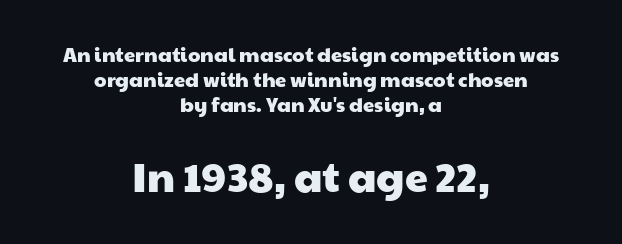
The letters advance in unequal steps, a hallmark of proportional type. Letterform terminals end flat and unadorned throughout the passage. Letters rest on an invisible, unmarked baseline. The passage shown begins with its smaller block and ends with its larger one.
